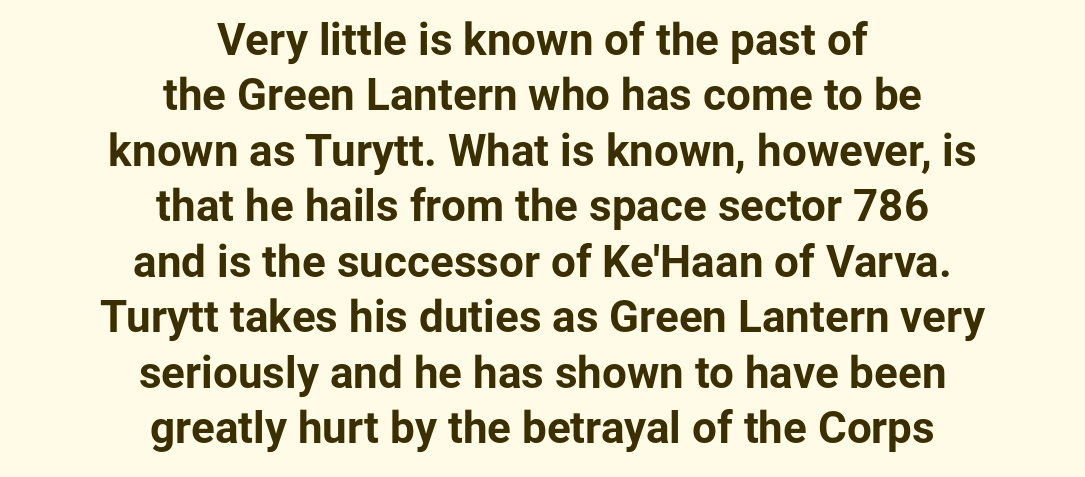
The sample has been set heavy, in full bold. Honestly, there is no underline to notice here at all. Note the varied advance widths — an 'i' is clearly narrower than an 'm'. Examine the stroke ends and you'll find no serifs. Nothing unusual about the tracking: characters are spaced as the font intends.
